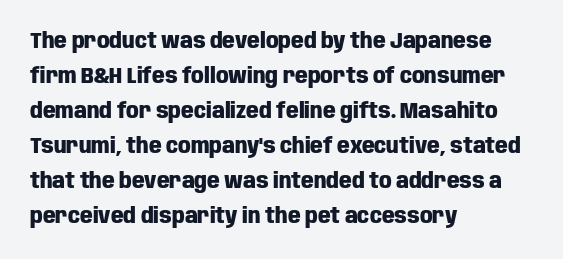
Horizontal bands of white between lines are of average thickness. The rendering keeps characters at their native spacing. Line beginnings align vertically; line endings do not. The font is running at its bold setting. No italicization has been applied; the sample stays upright.
